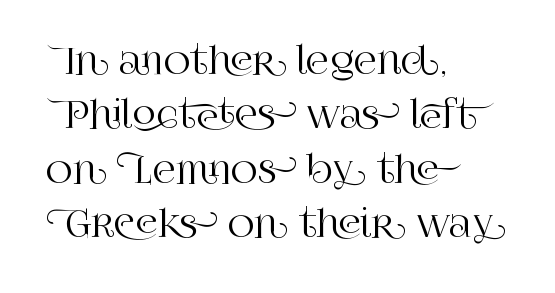
{"serif": "yes", "italic": "no", "width": "normal", "stroke_contrast": "high", "x_height": "large", "monospaced": "no", "underline": "no", "align": "left", "line_spacing": "normal", "line_spacing_ratio": 1.51, "letter_spacing": "normal", "letter_spacing_em": 0.0, "glyph_px": 36}
